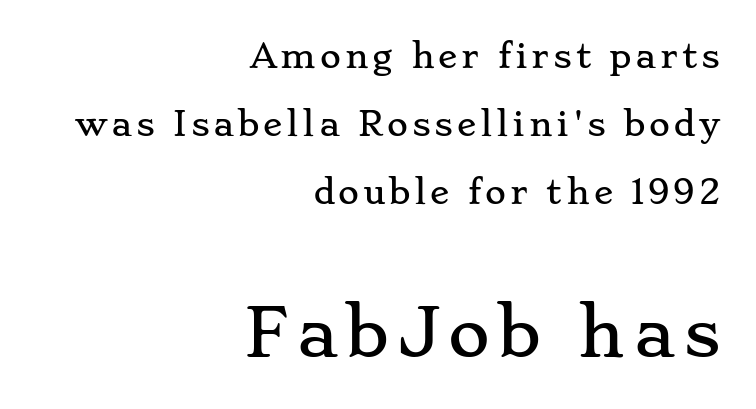
The image shows 64 px wide serif type, upright; set right-aligned, loose line spacing (2.13x), not underlined; the second (bottom) block is 2.0x larger; low stroke contrast and a small x-height.
